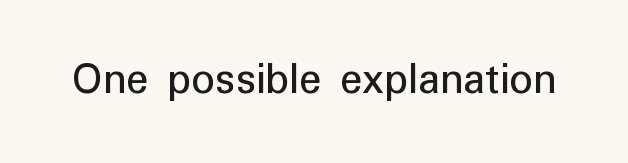
{"serif": "no", "italic": "no", "width": "normal", "stroke_contrast": "low", "x_height": "medium", "monospaced": "no", "underline": "no", "letter_spacing": "normal", "letter_spacing_em": 0.0, "glyph_px": 46}
